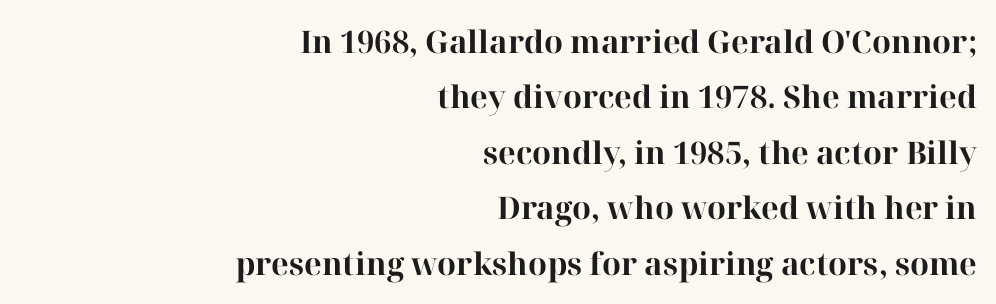
{"serif": "yes", "italic": "no", "bold": "yes", "weight": "bold", "width": "normal", "stroke_contrast": "high", "x_height": "medium", "monospaced": "no", "underline": "no", "align": "right", "line_spacing_ratio": 1.79, "letter_spacing": "normal", "letter_spacing_em": 0.0, "glyph_px": 31}
